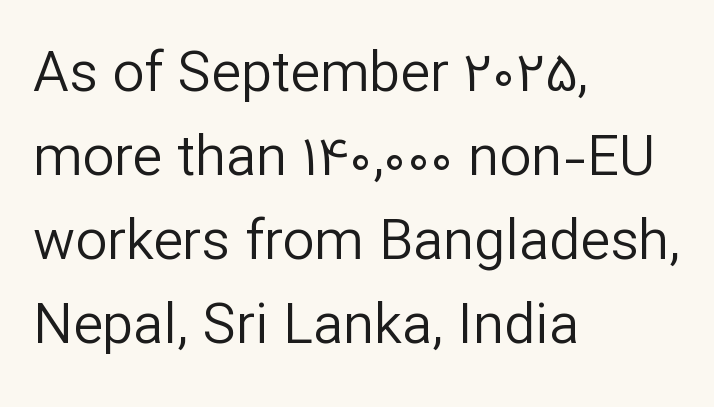
{"serif": "no", "italic": "no", "bold": "no", "weight": "regular", "width": "normal", "stroke_contrast": "low", "x_height": "medium", "monospaced": "no", "underline": "no", "align": "left", "line_spacing": "normal", "line_spacing_ratio": 1.5, "letter_spacing": "normal", "letter_spacing_em": 0.0, "glyph_px": 56}
